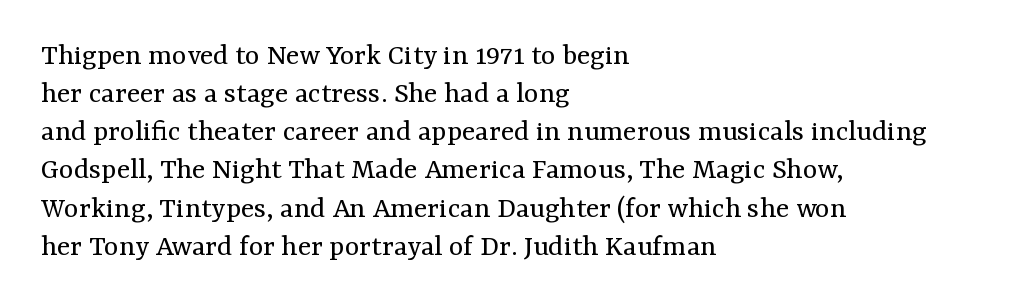
The image shows 31 px regular-weight serif type, upright; set left-aligned, line spacing 1.23x, normal letter spacing, not underlined; medium stroke contrast and a medium x-height.
